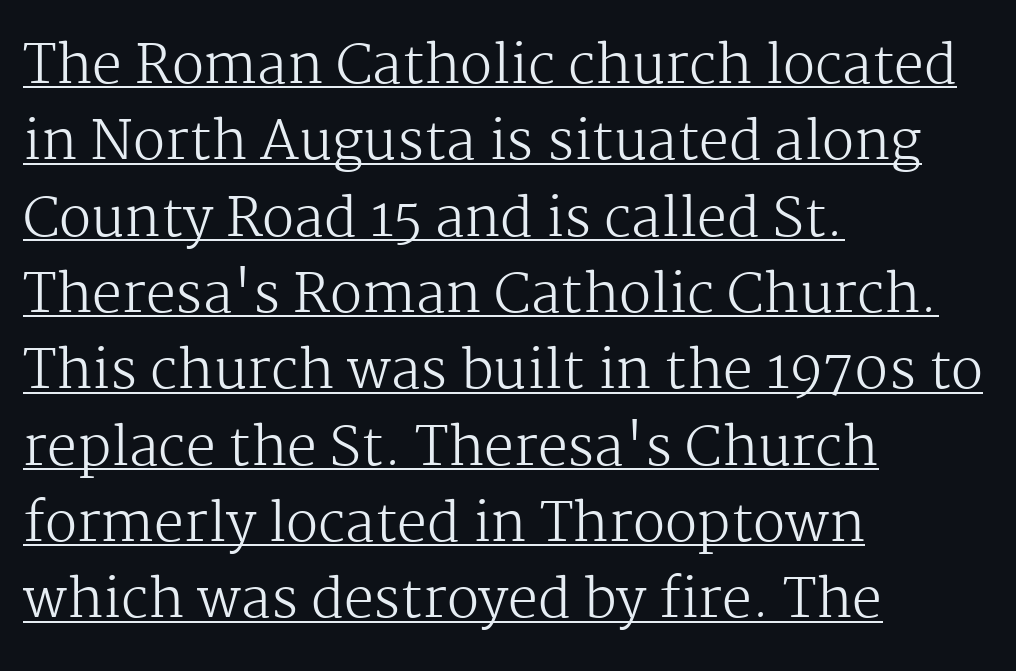
Q: Is the text bold? A: No.
Q: Is the text italic (slanted)? A: No, it is upright.
Q: Is the typeface a serif or a sans-serif typeface? A: Serif.
Q: Is the text underlined? A: Yes.
Q: How is the paragraph aligned? A: Left-aligned.
Q: Is the spacing between letters normal or unusually wide? A: Normal.
Q: Is the spacing between lines tight, normal or loose? A: Normal.
Q: Width (condensed, normal, or wide)? A: Normal.
Q: Stroke contrast? A: Medium.
Q: x-height? A: Medium.
Q: Monospaced? A: No.
